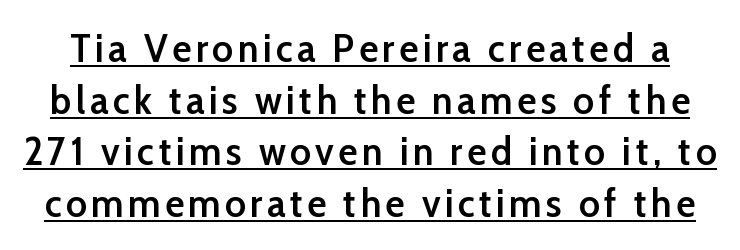
Q: Is the text bold? A: Semi-bold.
Q: Is the text italic (slanted)? A: No, it is upright.
Q: Is the typeface a serif or a sans-serif typeface? A: Sans-serif.
Q: Is the text underlined? A: Yes.
Q: Is the spacing between lines tight, normal or loose? A: Normal.
Q: Width (condensed, normal, or wide)? A: Normal.
Q: Stroke contrast? A: Low.
Q: x-height? A: Medium.
Q: Monospaced? A: No.
